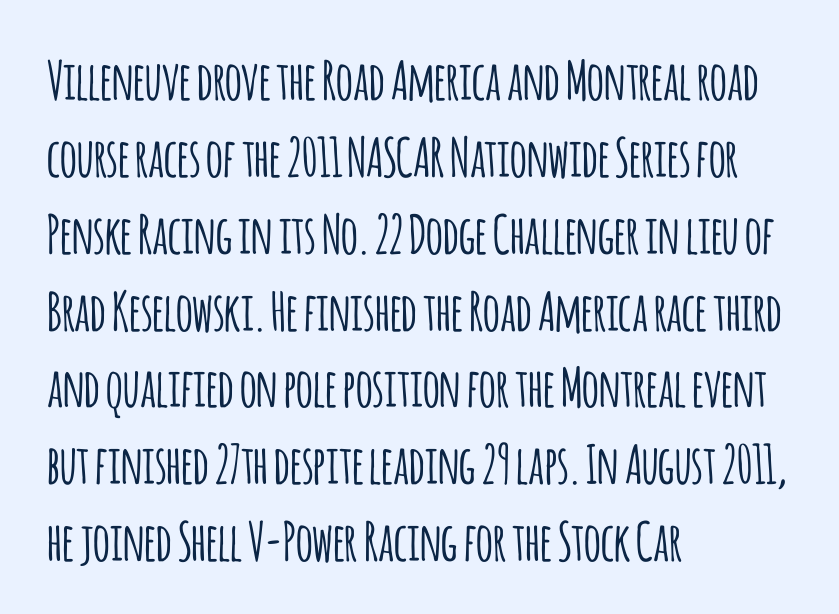
The image shows 53 px condensed sans-serif type, upright; set left-aligned, normal line spacing (1.45x), normal letter spacing, not underlined; low stroke contrast and a large x-height.
